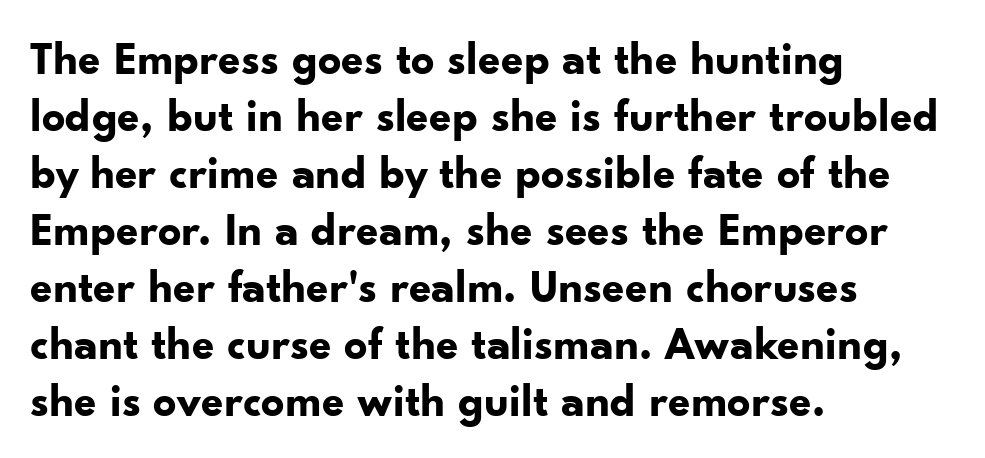
Q: Is the text bold? A: Yes.
Q: Is the text italic (slanted)? A: No, it is upright.
Q: Is the typeface a serif or a sans-serif typeface? A: Sans-serif.
Q: Is the text underlined? A: No.
Q: How is the paragraph aligned? A: Left-aligned.
Q: Is the spacing between letters normal or unusually wide? A: Normal.
Q: Width (condensed, normal, or wide)? A: Normal.
Q: Stroke contrast? A: Low.
Q: x-height? A: Small.
Q: Monospaced? A: No.
